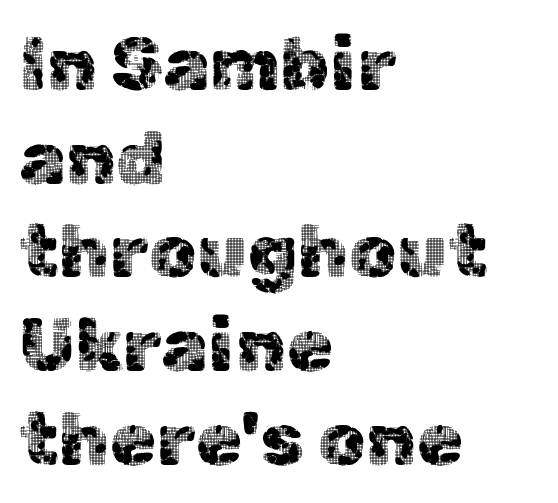
{"serif": "no", "italic": "no", "width": "normal", "x_height": "medium", "monospaced": "no", "underline": "no", "align": "left", "line_spacing": "normal", "line_spacing_ratio": 1.25, "letter_spacing": "normal", "letter_spacing_em": 0.0, "glyph_px": 75}
